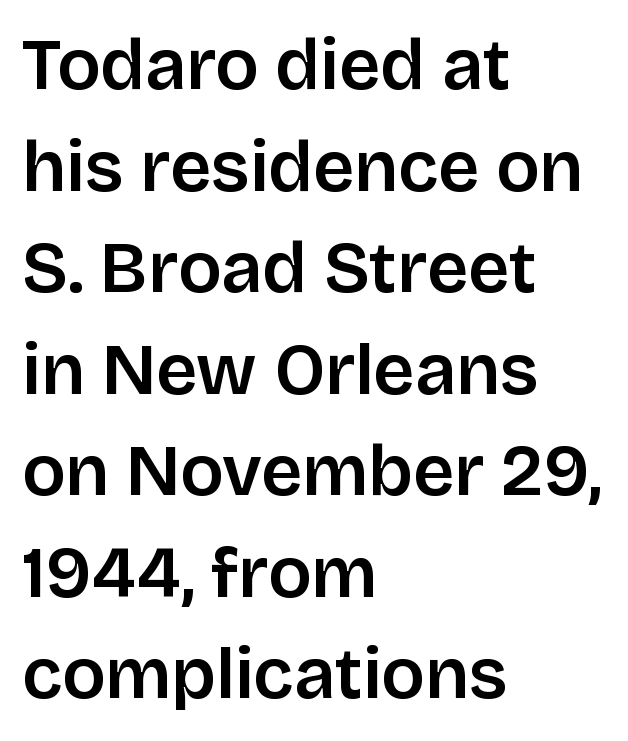
{"serif": "no", "italic": "no", "width": "normal", "stroke_contrast": "low", "x_height": "large", "monospaced": "no", "underline": "no", "align": "left", "line_spacing": "normal", "line_spacing_ratio": 1.41, "letter_spacing": "normal", "letter_spacing_em": 0.0, "glyph_px": 72}
